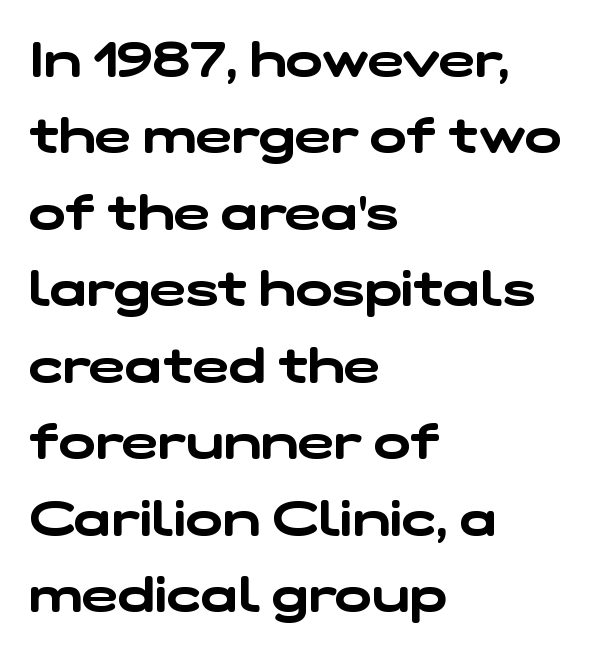
The specimen omits any rule beneath the text block's lines. The letters advance in unequal steps, a hallmark of proportional type. In terms of letterform style, serifs are entirely absent. Leading matches the norm, producing a regular column. The face used here is rendered with its standard letterfit. Is the block centered? No — it sits flush against the left margin.
